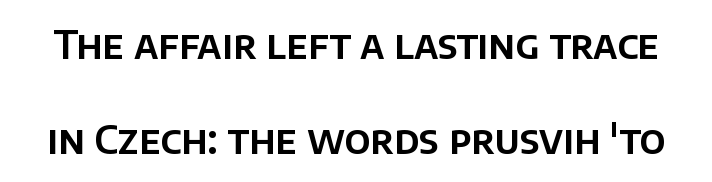
Q: Is the text italic (slanted)? A: No, it is upright.
Q: Is the typeface a serif or a sans-serif typeface? A: Sans-serif.
Q: Is the text underlined? A: No.
Q: Is the spacing between letters normal or unusually wide? A: Normal.
Q: Is the spacing between lines tight, normal or loose? A: Loose.
Q: Width (condensed, normal, or wide)? A: Normal.
Q: Stroke contrast? A: Low.
Q: x-height? A: Large.
Q: Monospaced? A: No.
